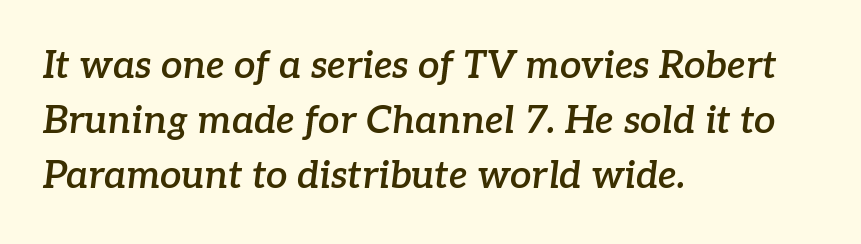
The image shows 38 px semibold serif type, italic (leaning right); set left-aligned, normal line spacing (1.45x), normal letter spacing, not underlined; low stroke contrast and a medium x-height.
